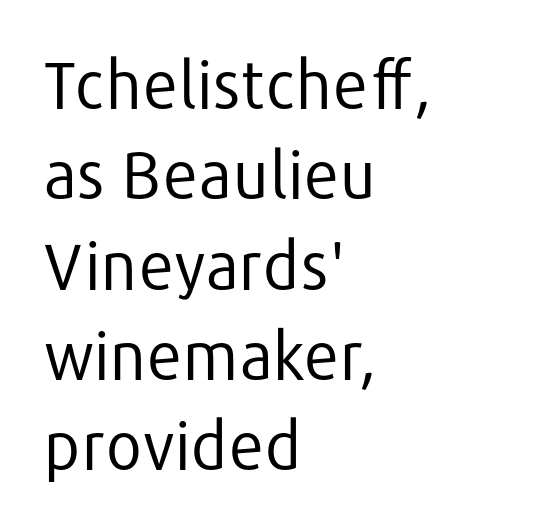
{"serif": "no", "italic": "no", "bold": "no", "weight": "regular", "width": "normal", "stroke_contrast": "low", "x_height": "medium", "monospaced": "no", "underline": "no", "align": "left", "line_spacing": "normal", "line_spacing_ratio": 1.39, "letter_spacing": "normal", "letter_spacing_em": 0.0, "glyph_px": 65}
